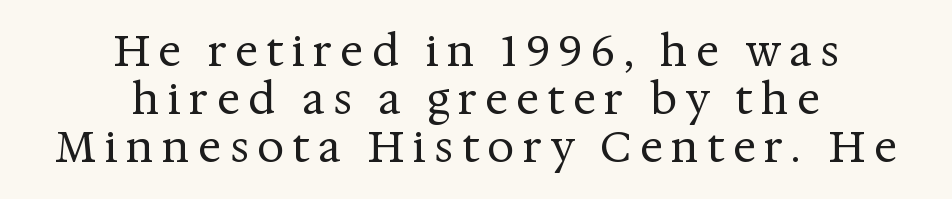
No chunkiness to these letters — they're not bold. Quick note: interline space is minimal. The passage is arranged like a title page — every line centered. The gap between lines stays unmarked. This sample uses an upright cut, with every glyph sitting square on the baseline.
